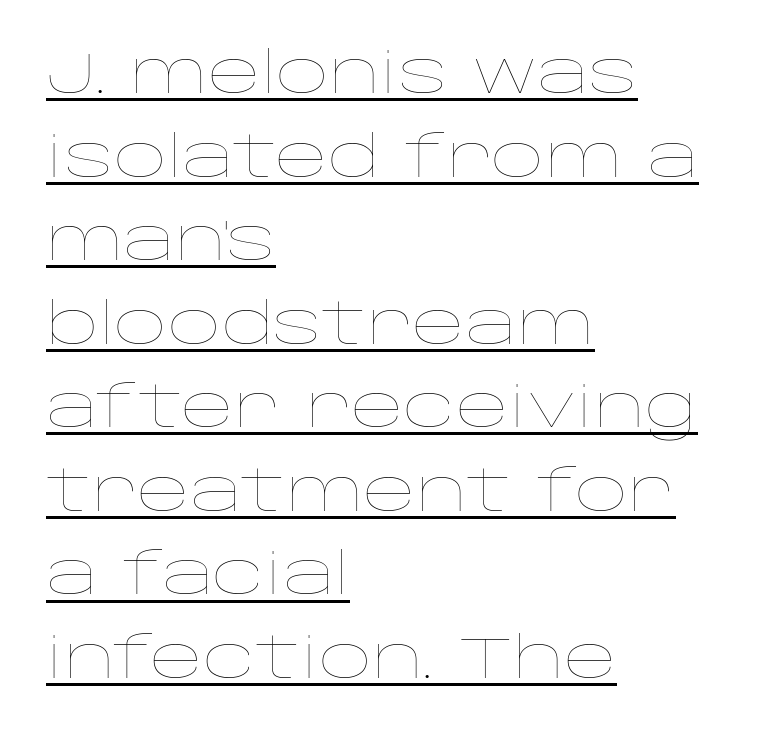
The setting favours the left margin, as ordinary paragraphs usually do. The weight would be labelled regular, book, light, or lighter still. Posture: vertical. Somebody hit Ctrl+U on this one — the words are underlined.
